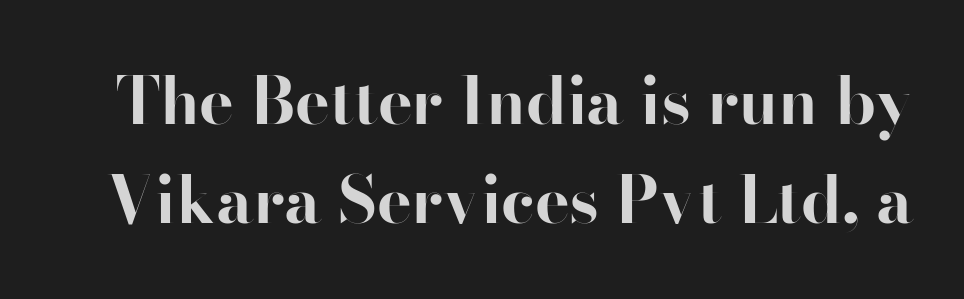
{"serif": "no", "italic": "no", "bold": "yes", "weight": "bold", "width": "normal", "stroke_contrast": "high", "x_height": "small", "monospaced": "no", "underline": "no", "line_spacing": "normal", "line_spacing_ratio": 1.52, "letter_spacing": "normal", "letter_spacing_em": 0.0, "glyph_px": 65}
